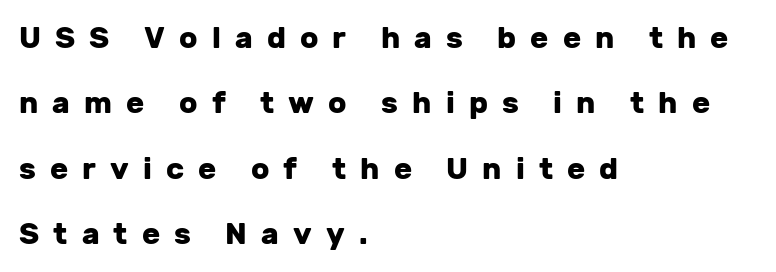
The image shows 30 px heavy sans-serif type, upright; set left-aligned, loose line spacing (2.18x), unusually wide letter spacing (+0.47 em), not underlined; low stroke contrast and a medium x-height.
